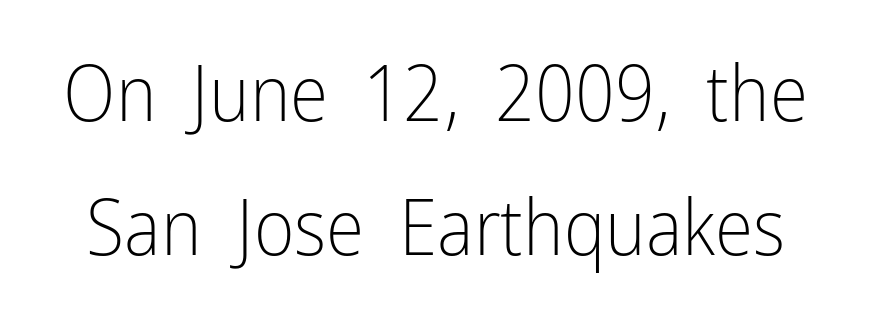
Q: Is the text bold? A: No.
Q: Is the text italic (slanted)? A: No, it is upright.
Q: Is the typeface a serif or a sans-serif typeface? A: Sans-serif.
Q: Is the text underlined? A: No.
Q: Is the spacing between letters normal or unusually wide? A: Normal.
Q: Width (condensed, normal, or wide)? A: Condensed.
Q: Stroke contrast? A: Low.
Q: x-height? A: Medium.
Q: Monospaced? A: No.
